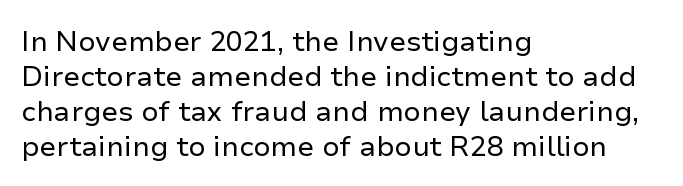
Visually the block forms a straight wall on the left and a jagged coastline on the right. Interline gaps are of average width in this sample. The font family rendered here belongs to the sans-serif group. No chunkiness to these letters — they're not bold. Style check: upright.
